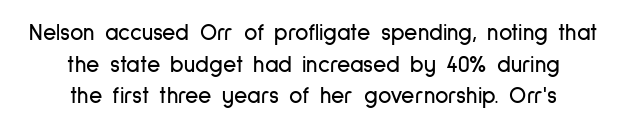
The image shows 23 px text type, upright; set centered, normal line spacing (1.37x), normal letter spacing, not underlined.
